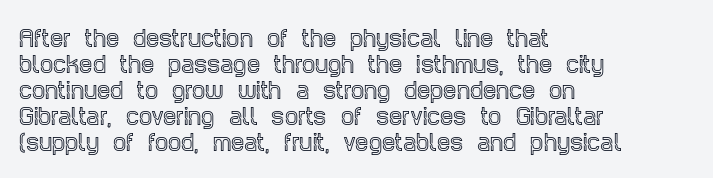
The image shows 21 px text type, upright; set left-aligned, line spacing 1.24x, normal letter spacing, not underlined.
